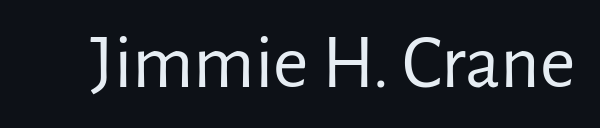
The image shows 77 px regular-weight sans-serif type, upright; set normal letter spacing, not underlined; low stroke contrast and a medium x-height.
